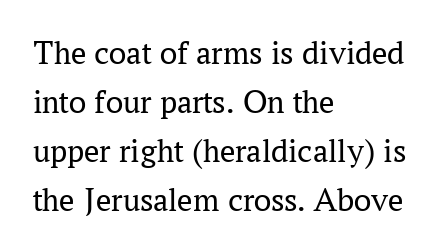
{"serif": "yes", "italic": "no", "bold": "no", "weight": "regular", "width": "normal", "stroke_contrast": "medium", "x_height": "medium", "monospaced": "no", "underline": "no", "align": "left", "line_spacing": "normal", "line_spacing_ratio": 1.44, "letter_spacing": "normal", "letter_spacing_em": 0.0, "glyph_px": 34}
